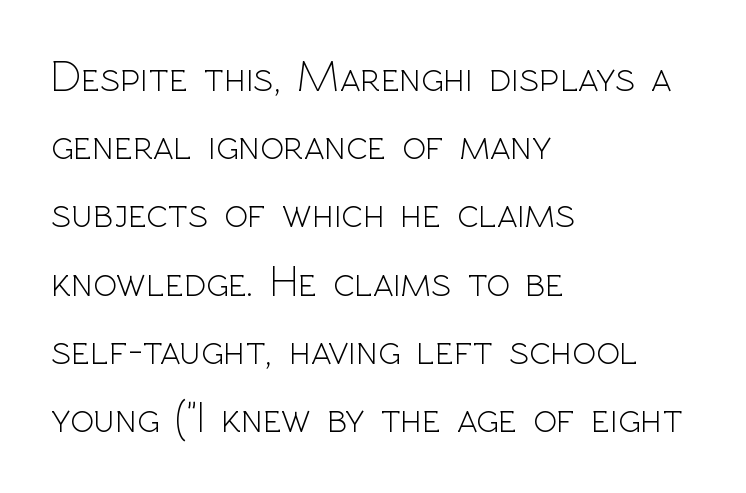
Q: Is the text bold? A: No.
Q: Is the text italic (slanted)? A: No, it is upright.
Q: Is the typeface a serif or a sans-serif typeface? A: Sans-serif.
Q: Is the text underlined? A: No.
Q: How is the paragraph aligned? A: Left-aligned.
Q: Is the spacing between letters normal or unusually wide? A: Normal.
Q: Is the spacing between lines tight, normal or loose? A: Normal.
Q: Width (condensed, normal, or wide)? A: Normal.
Q: x-height? A: Medium.
Q: Monospaced? A: No.
